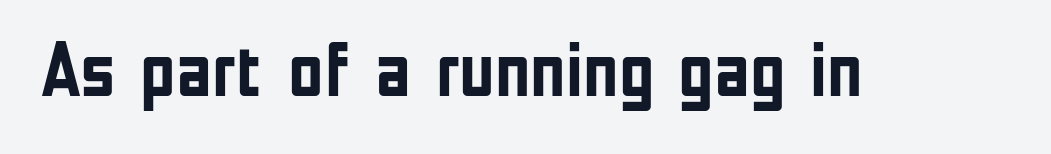
The image shows 77 px semibold, condensed sans-serif type, upright; set normal letter spacing, not underlined; low stroke contrast and a medium x-height.
